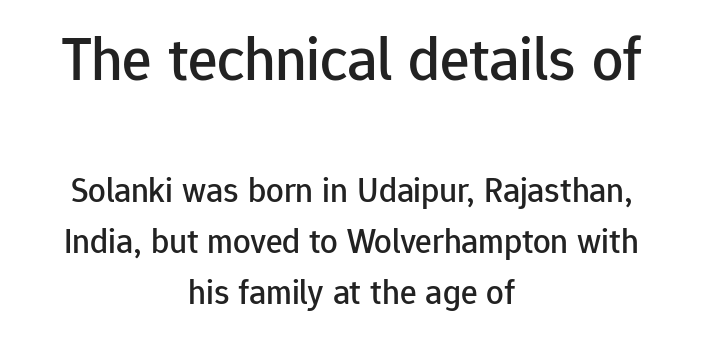
The image shows 62 px sans-serif type, upright; set centered, normal line spacing (1.46x), normal letter spacing, not underlined; the first (top) block is 1.77x larger; low stroke contrast and a medium x-height.
